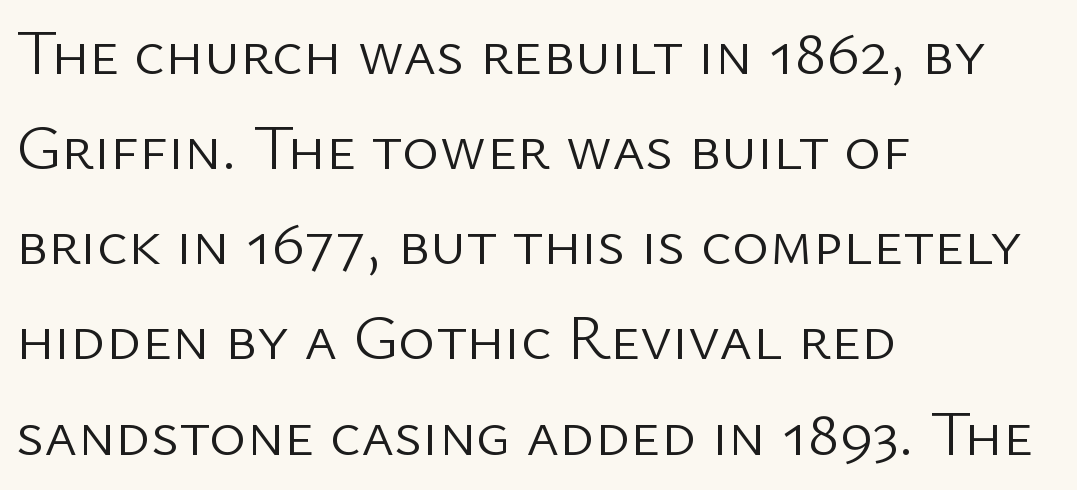
Q: Is the text bold? A: No.
Q: Is the text italic (slanted)? A: No, it is upright.
Q: Is the typeface a serif or a sans-serif typeface? A: Sans-serif.
Q: Is the text underlined? A: No.
Q: How is the paragraph aligned? A: Left-aligned.
Q: Is the spacing between letters normal or unusually wide? A: Normal.
Q: Is the spacing between lines tight, normal or loose? A: Normal.
Q: Width (condensed, normal, or wide)? A: Normal.
Q: Stroke contrast? A: Low.
Q: x-height? A: Medium.
Q: Monospaced? A: No.
